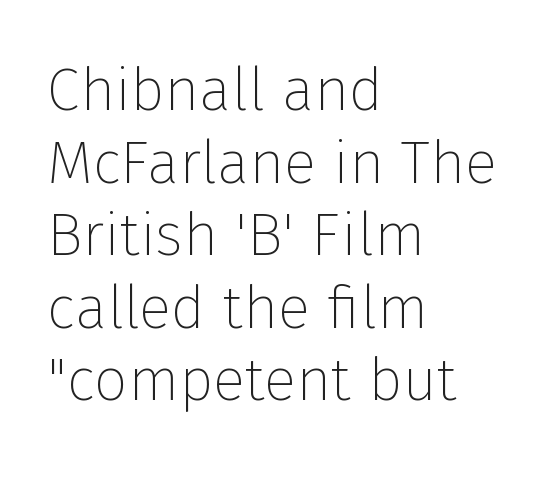
The image shows 60 px thin sans-serif type, upright; set left-aligned, line spacing 1.21x, normal letter spacing, not underlined; low stroke contrast and a medium x-height.
